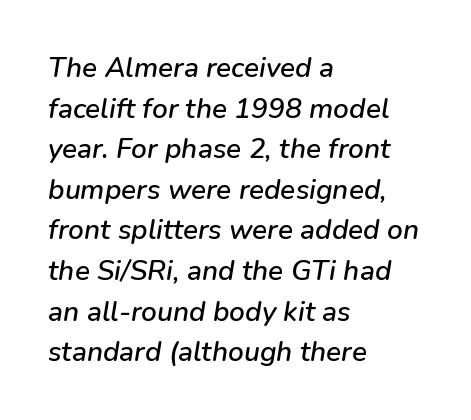
Q: Is the text italic (slanted)? A: Yes, it leans right by about 9 degrees.
Q: Is the text underlined? A: No.
Q: How is the paragraph aligned? A: Left-aligned.
Q: Is the spacing between letters normal or unusually wide? A: Normal.
Q: Is the spacing between lines tight, normal or loose? A: Normal.
Q: Width (condensed, normal, or wide)? A: Normal.
Q: Stroke contrast? A: Low.
Q: x-height? A: Medium.
Q: Monospaced? A: No.
